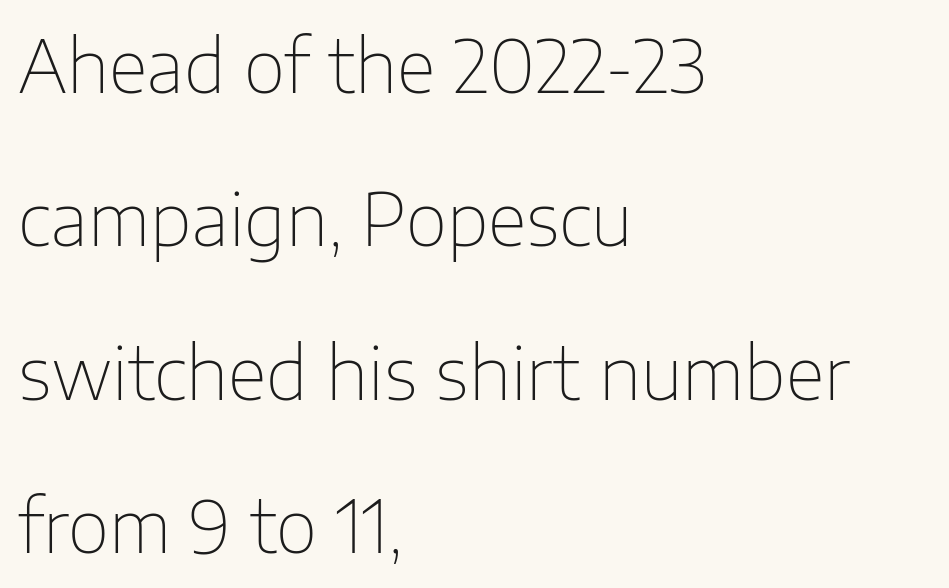
{"serif": "no", "italic": "no", "bold": "no", "weight": "thin", "width": "normal", "stroke_contrast": "low", "x_height": "medium", "monospaced": "no", "underline": "no", "align": "left", "line_spacing": "loose", "line_spacing_ratio": 2.13, "letter_spacing": "normal", "letter_spacing_em": 0.0, "glyph_px": 72}
